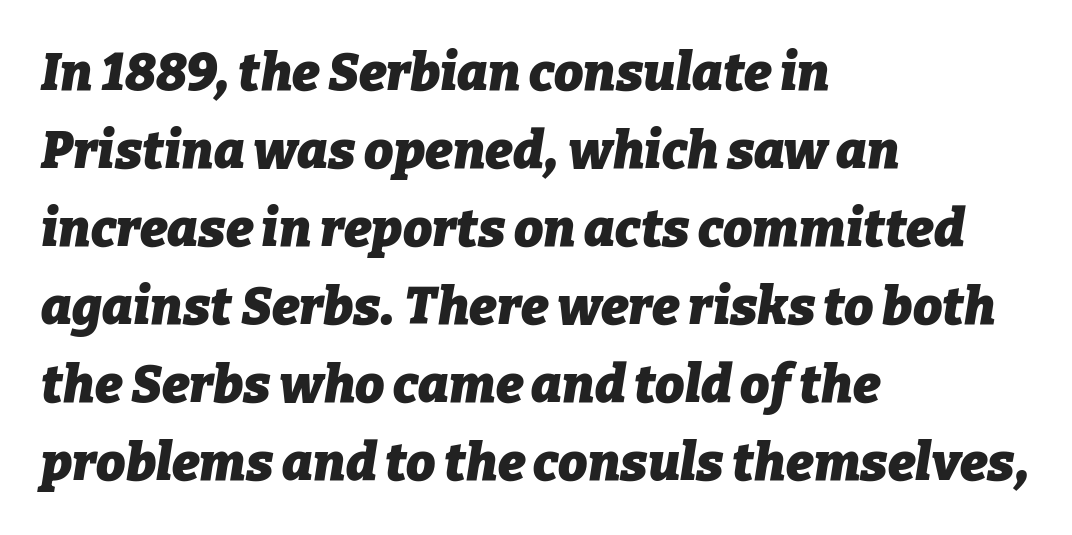
Q: Is the text bold? A: Yes.
Q: Is the text italic (slanted)? A: Yes, it leans right by about 9 degrees.
Q: Is the text underlined? A: No.
Q: How is the paragraph aligned? A: Left-aligned.
Q: Is the spacing between letters normal or unusually wide? A: Normal.
Q: Is the spacing between lines tight, normal or loose? A: Normal.
Q: Width (condensed, normal, or wide)? A: Normal.
Q: Stroke contrast? A: Low.
Q: x-height? A: Medium.
Q: Monospaced? A: No.
